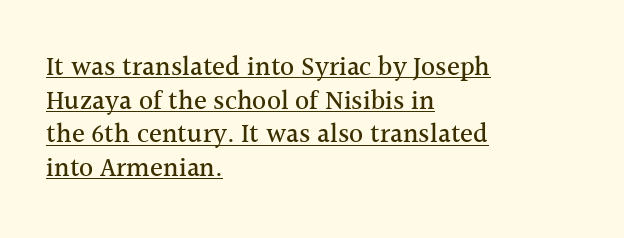
The image shows 27 px text type, upright; set left-aligned, normal line spacing (1.25x), normal letter spacing, underlined.
